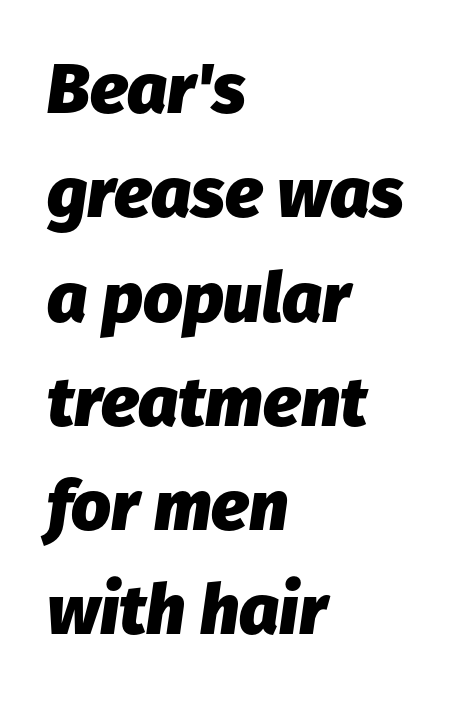
The image shows 70 px heavy type, italic (leaning right); set left-aligned, normal line spacing (1.49x), normal letter spacing, not underlined; low stroke contrast and a medium x-height.
